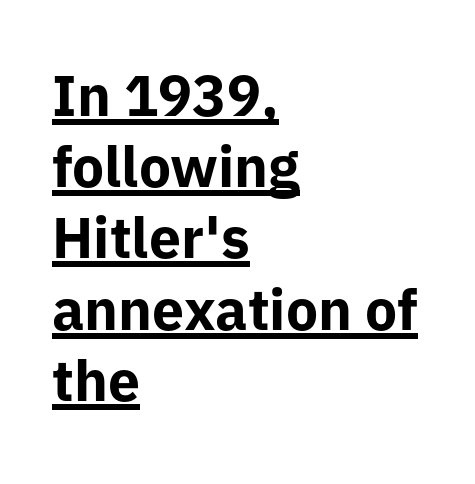
The image shows 57 px bold sans-serif type, upright; set left-aligned, normal line spacing (1.25x), normal letter spacing, underlined; low stroke contrast and a medium x-height.
